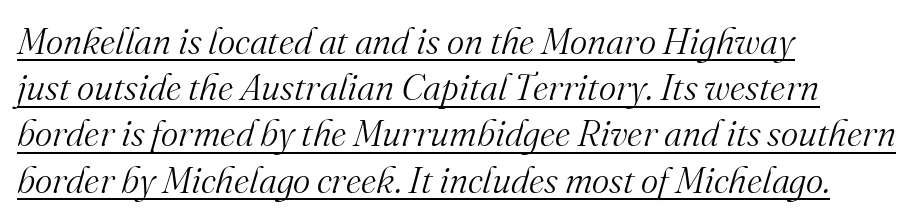
Q: Is the text bold? A: No.
Q: Is the text italic (slanted)? A: Yes, it leans right by about 16 degrees.
Q: Is the typeface a serif or a sans-serif typeface? A: Serif.
Q: Is the text underlined? A: Yes.
Q: How is the paragraph aligned? A: Left-aligned.
Q: Is the spacing between letters normal or unusually wide? A: Normal.
Q: Is the spacing between lines tight, normal or loose? A: Normal.
Q: Width (condensed, normal, or wide)? A: Normal.
Q: Stroke contrast? A: Medium.
Q: x-height? A: Small.
Q: Monospaced? A: No.
